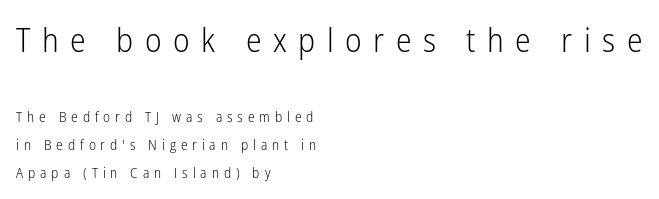
The image shows 33 px light, condensed sans-serif type, upright; set left-aligned, loose line spacing (1.97x), unusually wide letter spacing (+0.35 em), not underlined; the first (top) block is 2.36x larger; low stroke contrast and a medium x-height.
